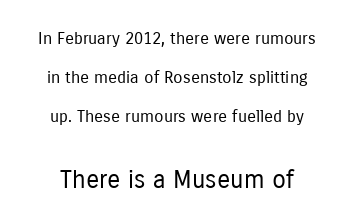
{"italic": "no", "bold": "no", "underline": "no", "line_spacing": "loose", "line_spacing_ratio": 2.28, "letter_spacing": "normal", "letter_spacing_em": 0.0, "larger_block": "second", "size_ratio": 1.47, "glyph_px": 25}
